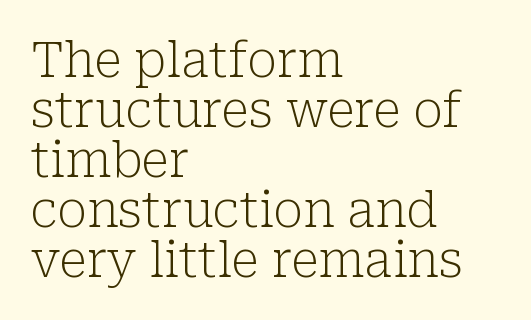
Q: Is the text bold? A: No.
Q: Is the text italic (slanted)? A: No, it is upright.
Q: Is the typeface a serif or a sans-serif typeface? A: Serif.
Q: Is the text underlined? A: No.
Q: How is the paragraph aligned? A: Left-aligned.
Q: Is the spacing between letters normal or unusually wide? A: Normal.
Q: Is the spacing between lines tight, normal or loose? A: Tight.
Q: Width (condensed, normal, or wide)? A: Normal.
Q: Stroke contrast? A: Low.
Q: x-height? A: Medium.
Q: Monospaced? A: No.
